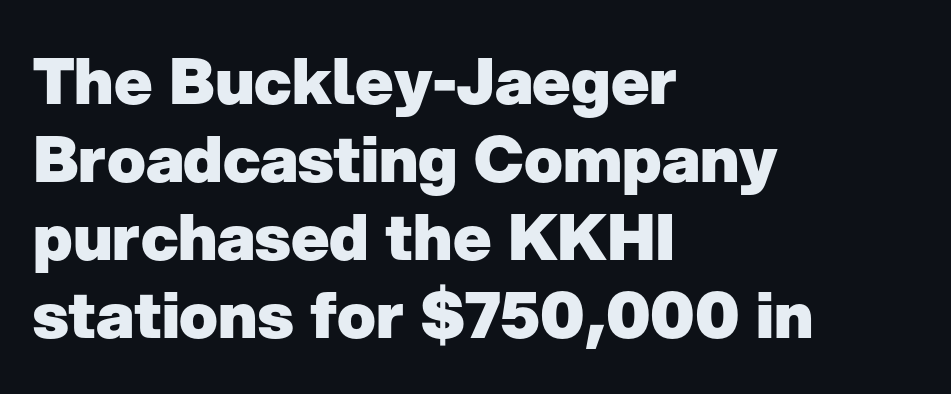
{"serif": "no", "italic": "no", "bold": "yes", "weight": "heavy", "width": "normal", "stroke_contrast": "low", "x_height": "medium", "monospaced": "no", "underline": "no", "align": "left", "line_spacing_ratio": 1.22, "letter_spacing": "normal", "letter_spacing_em": 0.0, "glyph_px": 64}
